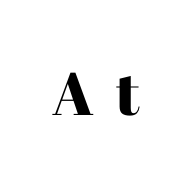
Q: Is the text italic (slanted)? A: No, it is upright.
Q: Is the typeface a serif or a sans-serif typeface? A: Serif.
Q: Is the text underlined? A: No.
Q: Is the spacing between letters normal or unusually wide? A: Unusually wide.
Q: Width (condensed, normal, or wide)? A: Normal.
Q: Stroke contrast? A: High.
Q: x-height? A: Medium.
Q: Monospaced? A: No.
